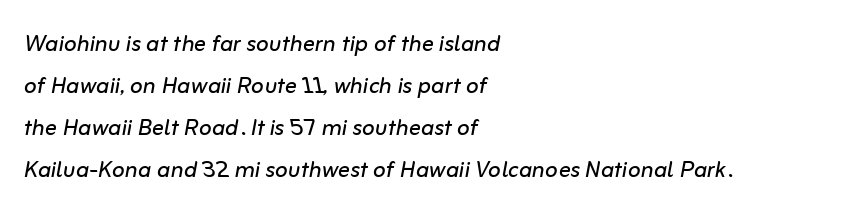
The image shows 30 px regular-weight type, italic (leaning right); set left-aligned, normal line spacing (1.4x), normal letter spacing, not underlined; low stroke contrast and a medium x-height.
